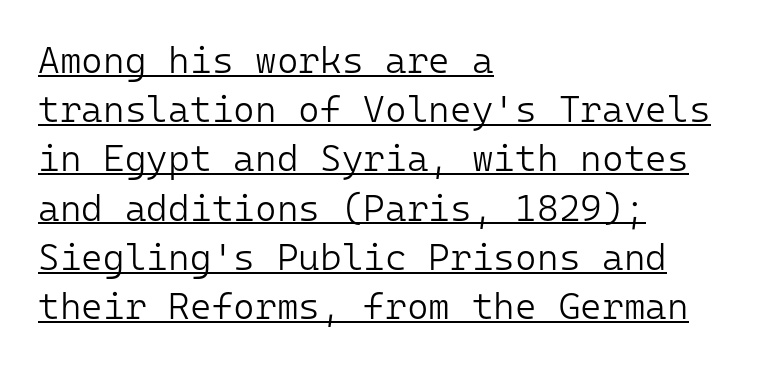
{"serif": "no", "italic": "no", "bold": "no", "weight": "light", "width": "normal", "stroke_contrast": "low", "x_height": "medium", "monospaced": "yes", "underline": "yes", "align": "left", "line_spacing": "normal", "line_spacing_ratio": 1.33, "letter_spacing": "normal", "letter_spacing_em": 0.0, "glyph_px": 37}
